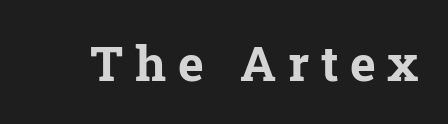
{"serif": "yes", "italic": "no", "bold": "yes", "weight": "bold", "width": "normal", "stroke_contrast": "low", "x_height": "medium", "monospaced": "no", "underline": "no", "letter_spacing": "wide", "letter_spacing_em": 0.24, "glyph_px": 49}
